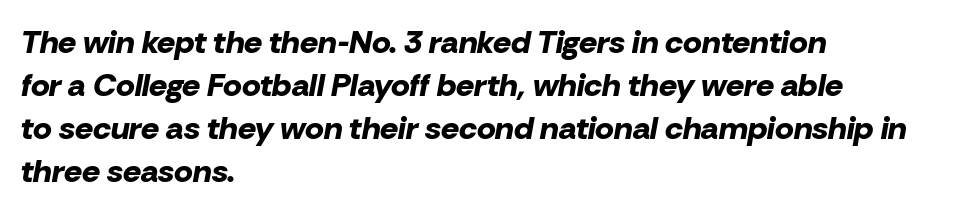
Does extra space separate the letters? No, they use regular spacing. In terms of leading, this rendering sits right in the middle. One-word summary of the alignment: left. The specimen omits any rule beneath the text block's lines. The letters advance in unequal steps, a hallmark of proportional type.
